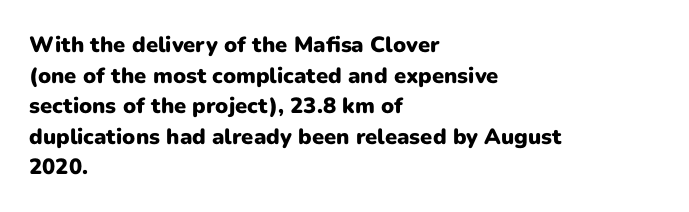
If you drew a line through each stem, it would be perfectly vertical. A normal amount of white space separates one row of letters from the next. Unmarked baselines from the first word to the last. Pretty heavy lettering here — definitely bold. The paragraph has a hard left edge and a soft right edge. These lines keep a tight, regular rhythm from letter to letter.
